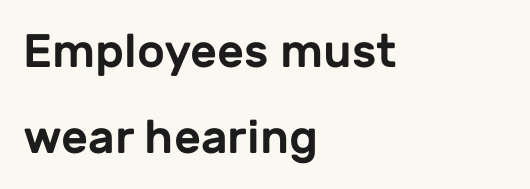
The image shows 47 px sans-serif type, upright; set left-aligned, line spacing 1.84x, normal letter spacing, not underlined; low stroke contrast and a medium x-height.
